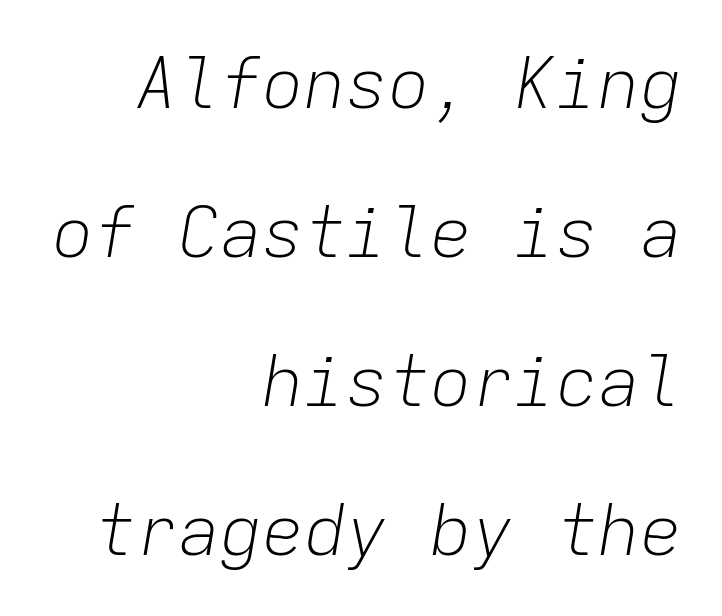
Q: Is the text bold? A: No.
Q: Is the text italic (slanted)? A: Yes, it leans right by about 9 degrees.
Q: Is the text underlined? A: No.
Q: How is the paragraph aligned? A: Right-aligned.
Q: Is the spacing between letters normal or unusually wide? A: Normal.
Q: Is the spacing between lines tight, normal or loose? A: Loose.
Q: Width (condensed, normal, or wide)? A: Normal.
Q: Stroke contrast? A: Low.
Q: x-height? A: Medium.
Q: Monospaced? A: Yes.
